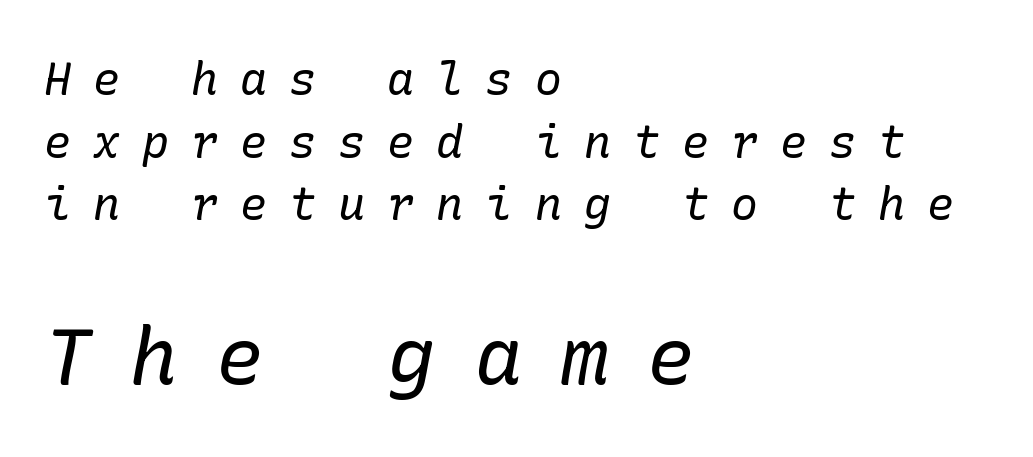
{"italic": "yes", "lean": "right", "slant_degrees": 10, "bold": "no", "weight": "regular", "width": "normal", "stroke_contrast": "low", "x_height": "medium", "underline": "no", "align": "left", "line_spacing": "normal", "line_spacing_ratio": 1.39, "letter_spacing": "wide", "letter_spacing_em": 0.49, "larger_block": "second", "size_ratio": 1.76, "glyph_px": 79}
